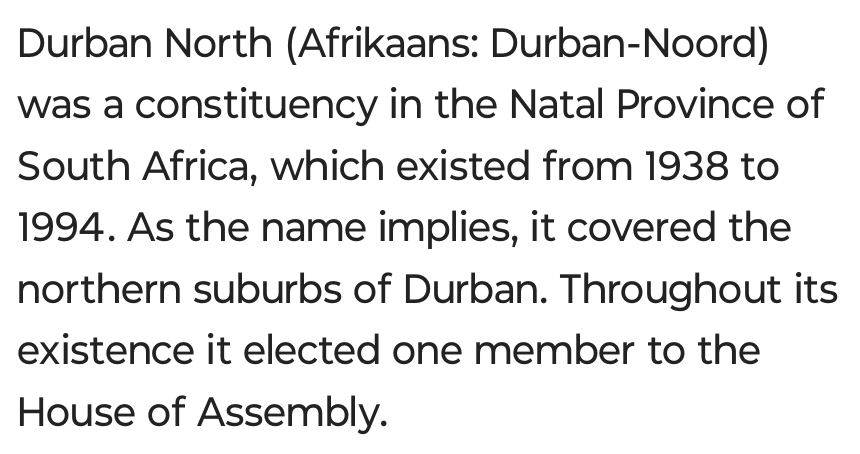
Q: Is the text bold? A: No.
Q: Is the text italic (slanted)? A: No, it is upright.
Q: Is the typeface a serif or a sans-serif typeface? A: Sans-serif.
Q: Is the text underlined? A: No.
Q: How is the paragraph aligned? A: Left-aligned.
Q: Is the spacing between letters normal or unusually wide? A: Normal.
Q: Is the spacing between lines tight, normal or loose? A: Normal.
Q: Width (condensed, normal, or wide)? A: Normal.
Q: Stroke contrast? A: Low.
Q: x-height? A: Medium.
Q: Monospaced? A: No.
